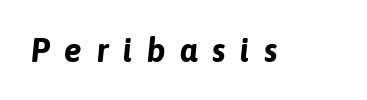
Weight: bold. You could not count columns in this text — the font is proportionally spaced. Honestly, the letter spacing is so wide it's the main thing you notice. Nobody drew a line under any word here. Slanted lettering throughout.
